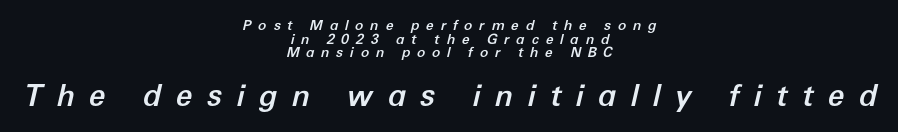
{"italic": "yes", "lean": "right", "slant_degrees": 12, "width": "normal", "stroke_contrast": "low", "x_height": "medium", "monospaced": "no", "underline": "no", "align": "center", "line_spacing": "tight", "line_spacing_ratio": 0.98, "letter_spacing": "wide", "letter_spacing_em": 0.47, "larger_block": "second", "size_ratio": 2.14, "glyph_px": 30}
